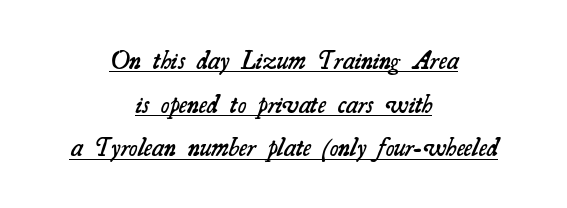
The image shows 26 px text type; set centered, normal line spacing (1.68x), normal letter spacing, underlined.
